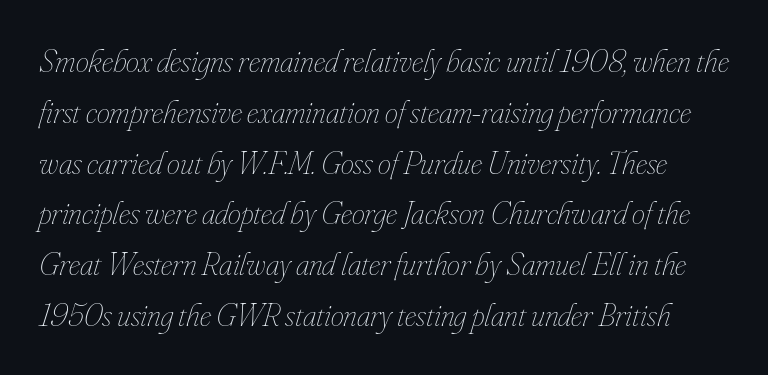
Has an underline been added? It has not. The letters advance in unequal steps, a hallmark of proportional type. Every character sits at an angle, as italics do. Each new line begins a customary step beneath the previous one.
